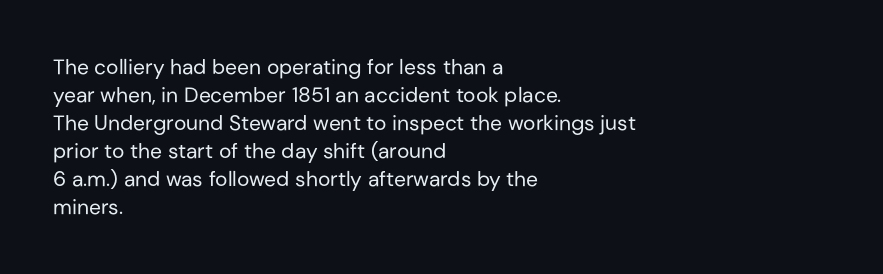
The paragraph has a hard left edge and a soft right edge. Rows of type keep a routine distance in the vertical direction. The letters sit at their default tracking, neither squeezed nor spread. Posture: vertical.
